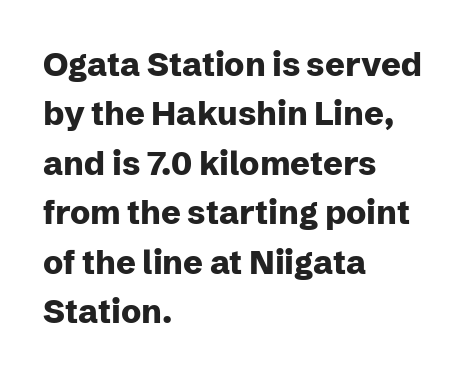
Q: Is the text bold? A: Yes.
Q: Is the text italic (slanted)? A: No, it is upright.
Q: Is the typeface a serif or a sans-serif typeface? A: Sans-serif.
Q: Is the text underlined? A: No.
Q: How is the paragraph aligned? A: Left-aligned.
Q: Is the spacing between letters normal or unusually wide? A: Normal.
Q: Is the spacing between lines tight, normal or loose? A: Normal.
Q: Width (condensed, normal, or wide)? A: Normal.
Q: Stroke contrast? A: Low.
Q: x-height? A: Medium.
Q: Monospaced? A: No.
